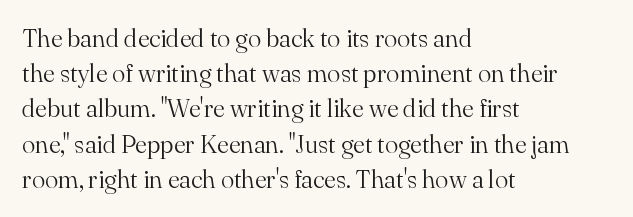
The image shows 25 px text type, upright; set left-aligned, normal line spacing (1.41x), normal letter spacing, not underlined.
